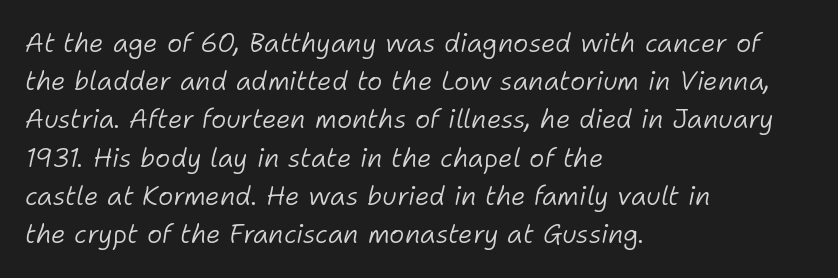
These lines keep a tight, regular rhythm from letter to letter. Quick note: underline off. The compositor pushed each line to the left boundary. Observe the lean: these are italic letterforms. The vertical gap from one line to the next is medium.
